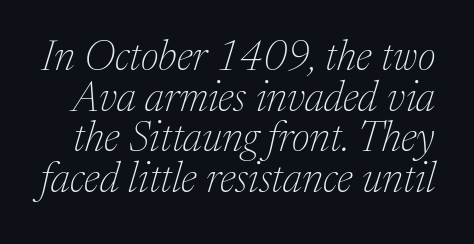
Nothing unusual about the tracking: characters are spaced as the font intends. Unmarked baselines from the first word to the last. Emphasis-style slanted type is in use. This sample has the flowing, uneven cadence of proportional lettering. Vertically, the passage feels compressed, each row crowding the next.
